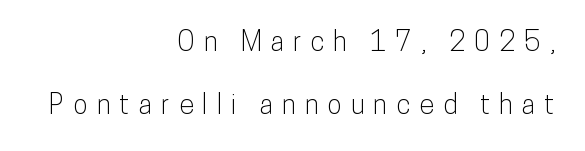
Q: Is the text italic (slanted)? A: No, it is upright.
Q: Is the text underlined? A: No.
Q: How is the paragraph aligned? A: Right-aligned.
Q: Is the spacing between letters normal or unusually wide? A: Unusually wide.
Q: Is the spacing between lines tight, normal or loose? A: Loose.
